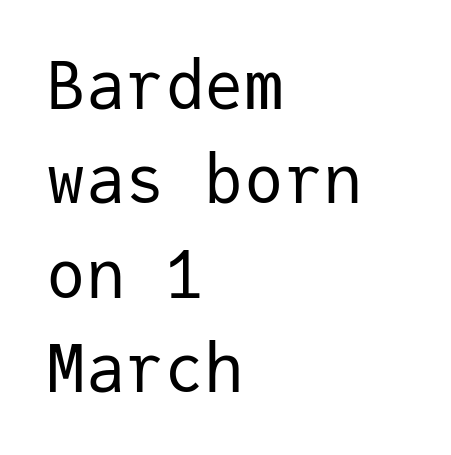
The type is set solid horizontally, with unmodified tracking. The text was rendered using a sans face with plain stroke endings. Monospaced: the letters line up in strict vertical columns. The weight tops out at a normal text grade. Is there much room between lines? A standard amount, neither cramped nor airy.
